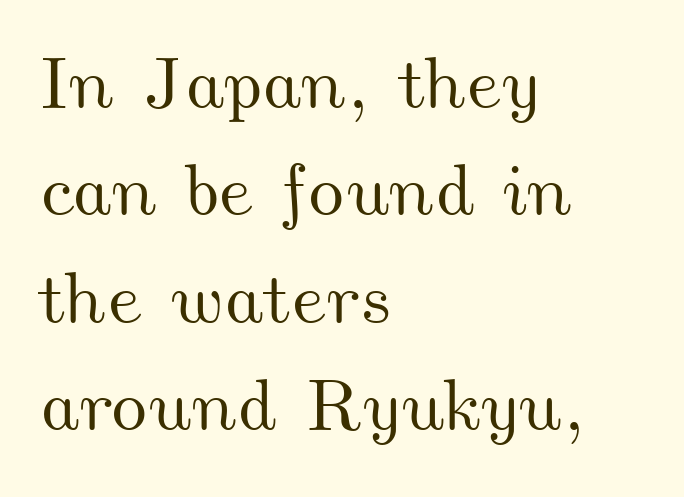
The compositor pushed each line to the left boundary. Descender tails drop into unmarked territory. Spacing between characters is what you'd get straight out of the box. Whoever set this chose a conventional vertical rhythm. Proportional: the letters do not fall into vertical columns.
